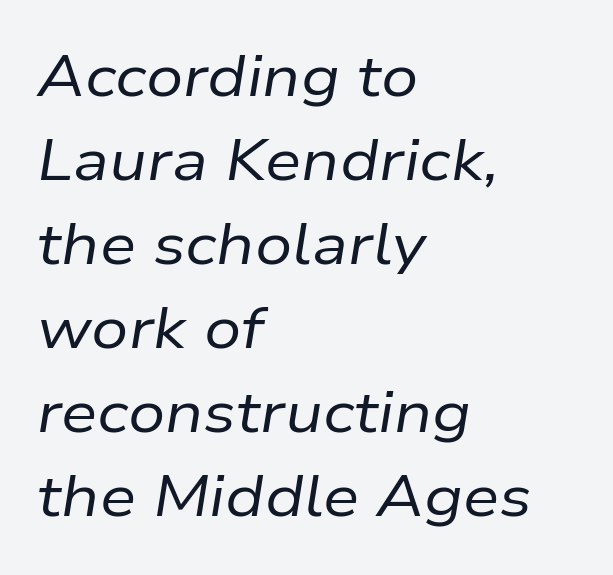
Q: Is the text bold? A: No.
Q: Is the text italic (slanted)? A: Yes, it leans right by about 9 degrees.
Q: Is the text underlined? A: No.
Q: How is the paragraph aligned? A: Left-aligned.
Q: Is the spacing between letters normal or unusually wide? A: Normal.
Q: Is the spacing between lines tight, normal or loose? A: Normal.
Q: Width (condensed, normal, or wide)? A: Normal.
Q: Stroke contrast? A: Low.
Q: x-height? A: Medium.
Q: Monospaced? A: No.
